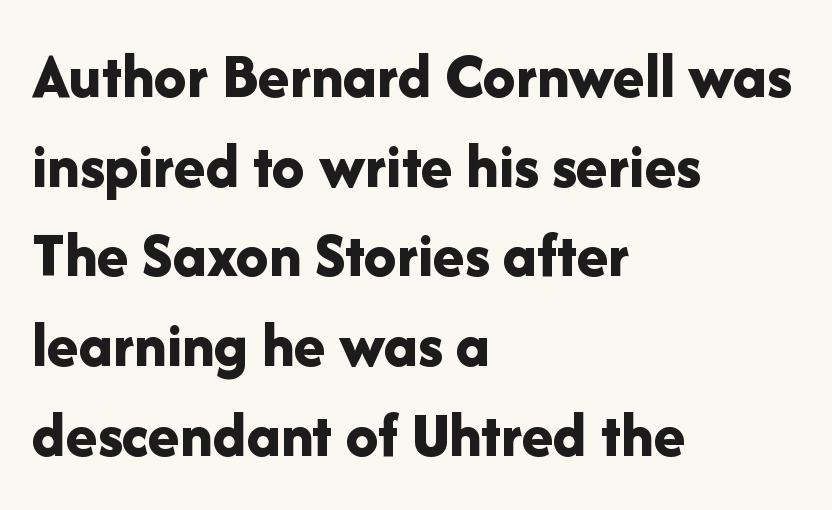
The image shows 65 px bold sans-serif type, upright; set left-aligned, normal line spacing (1.38x), normal letter spacing, not underlined; low stroke contrast and a medium x-height.
